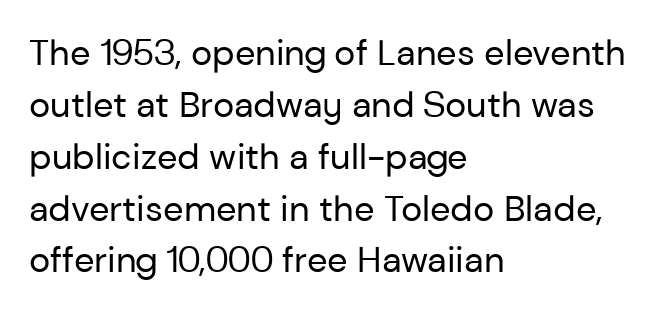
The image shows 36 px regular-weight sans-serif type, upright; set left-aligned, normal line spacing (1.44x), normal letter spacing, not underlined; low stroke contrast and a medium x-height.
